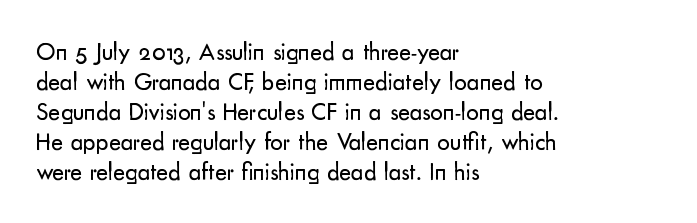
{"italic": "no", "bold": "no", "underline": "no", "align": "left", "line_spacing_ratio": 1.2, "letter_spacing": "normal", "letter_spacing_em": 0.0, "glyph_px": 25}
